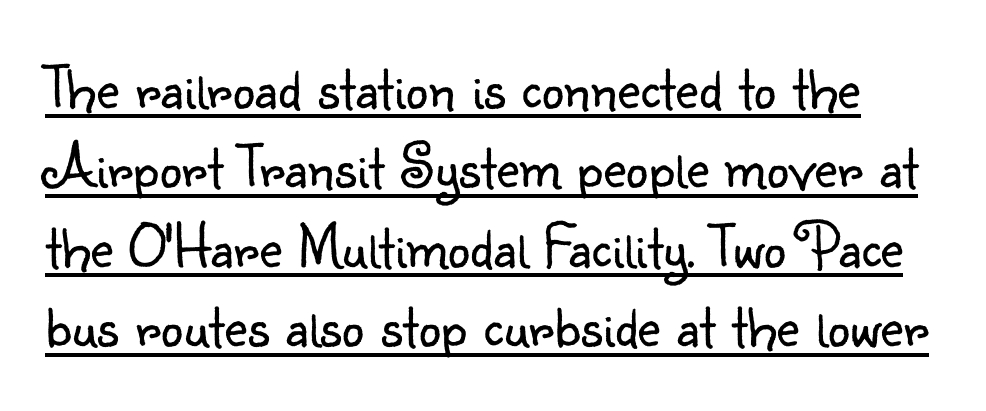
The image shows 63 px light sans-serif type, upright; set normal line spacing (1.26x), normal letter spacing, underlined; low stroke contrast and a small x-height.
